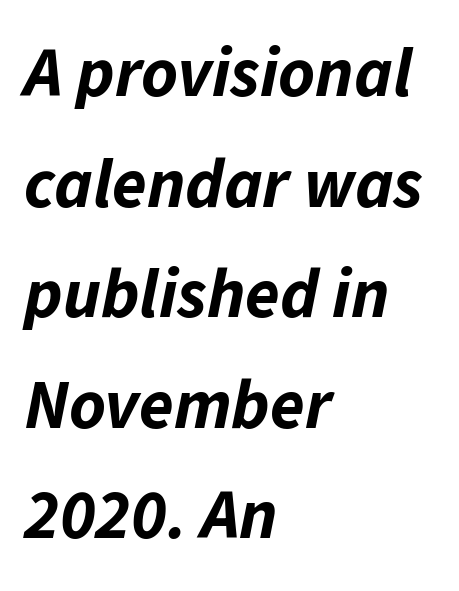
This rendering features lettering with no underline. Emphasis by weight is at full strength: bold. The paragraph shown leans on its left margin. Quick note: italic. Compared with typical body copy, the letter spacing here is the same. Interline gaps are of average width in this sample.
